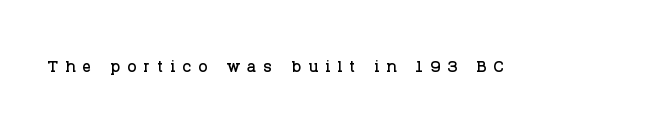
{"italic": "no", "underline": "no", "letter_spacing": "wide", "letter_spacing_em": 0.32, "glyph_px": 22}
